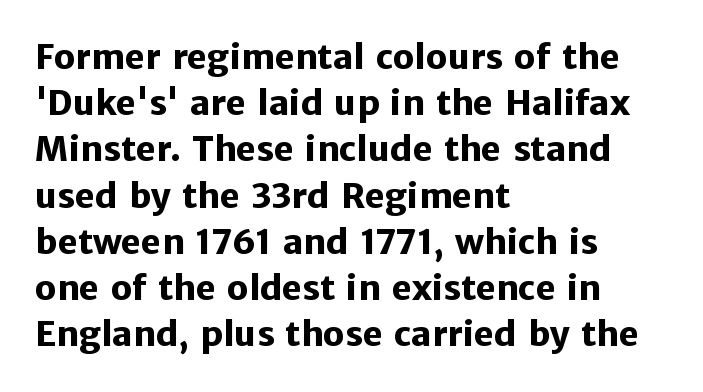
{"serif": "no", "italic": "no", "bold": "yes", "weight": "heavy", "width": "normal", "stroke_contrast": "low", "x_height": "medium", "monospaced": "no", "underline": "no", "align": "left", "line_spacing": "normal", "line_spacing_ratio": 1.36, "letter_spacing": "normal", "letter_spacing_em": 0.0, "glyph_px": 34}
